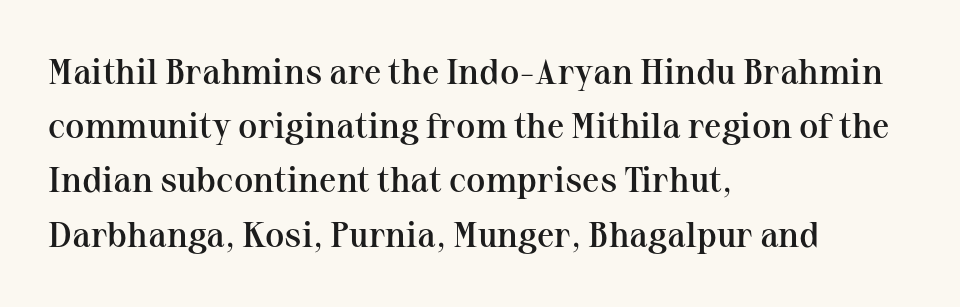
Compared with a centered layout, this one pins lines to the left instead. The face used here is seriffed, in the tradition of book romans. Underlining? Definitely not there. Every letter is mildly thick-stroked: semibold rather than bold. These lines are rendered in a variable-pitch font.
